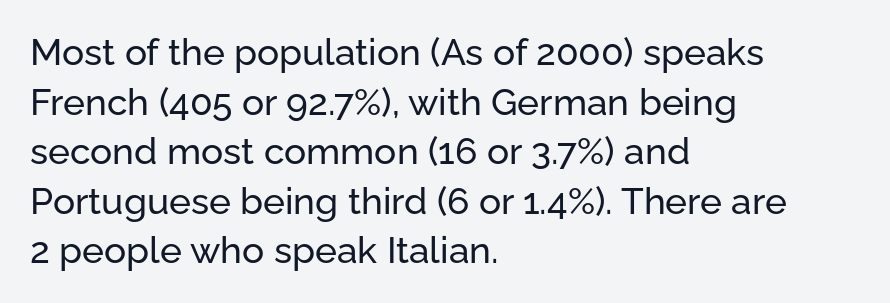
Examine the stroke ends and you'll find no serifs. Caption: standard tracking, unaltered. The ragged edge is on the right, which tells us the setting is flush left. Is there any slant? The stems are plumb. Regarding leading, the lines here are spaced in the standard way.
